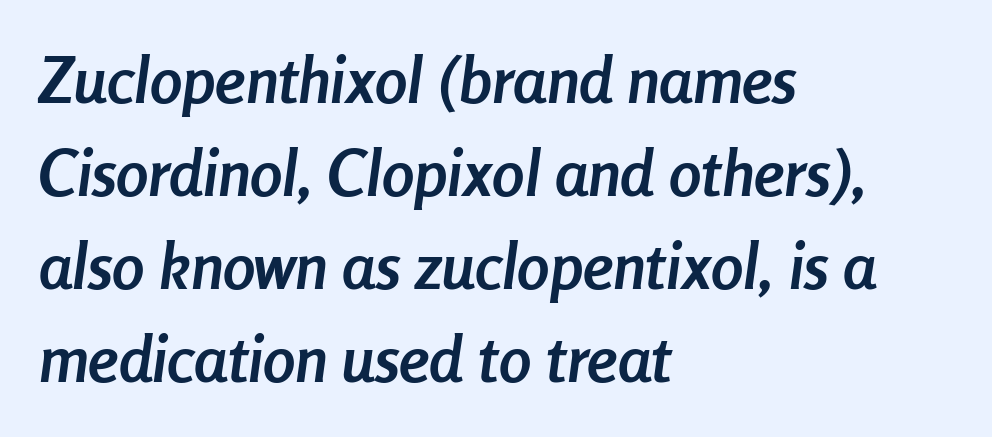
Q: Is the text bold? A: Yes.
Q: Is the text italic (slanted)? A: Yes, it leans right by about 8 degrees.
Q: Is the text underlined? A: No.
Q: How is the paragraph aligned? A: Left-aligned.
Q: Is the spacing between letters normal or unusually wide? A: Normal.
Q: Is the spacing between lines tight, normal or loose? A: Normal.
Q: Width (condensed, normal, or wide)? A: Condensed.
Q: Stroke contrast? A: Low.
Q: x-height? A: Medium.
Q: Monospaced? A: No.
